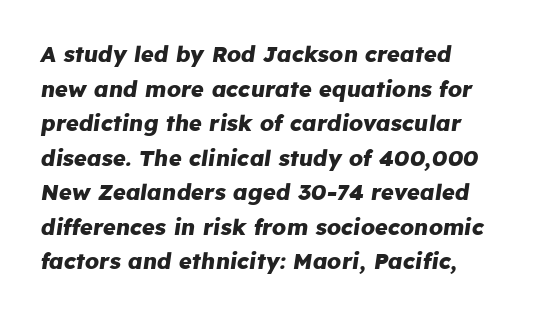
Typesetter's note: full bold, strokes at maximum text heaviness. Line spacing here is normal. Rule under the text: the space is simply empty. The type is set solid horizontally, with unmodified tracking.
